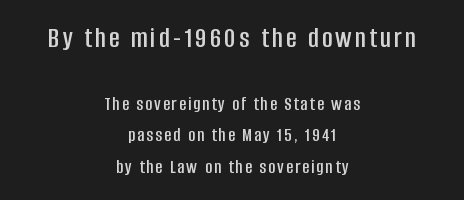
The image shows 29 px condensed sans-serif type, upright; set centered, normal line spacing (1.67x), not underlined; the first (top) block is 1.53x larger; low stroke contrast and a large x-height.
